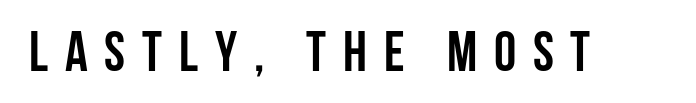
Posture: upright roman. Classification — sans serif. A typesetter would call this heavily tracked-out type. The space directly below the letters is spotless.
